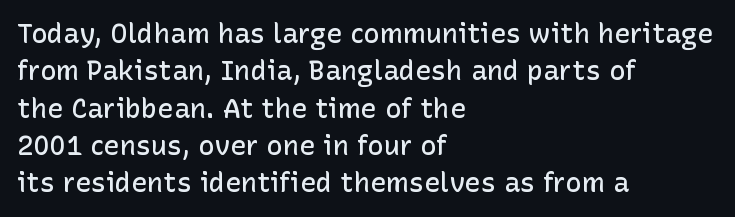
Q: Is the text bold? A: Semi-bold.
Q: Is the text italic (slanted)? A: No, it is upright.
Q: Is the text underlined? A: No.
Q: How is the paragraph aligned? A: Left-aligned.
Q: Is the spacing between letters normal or unusually wide? A: Normal.
Q: Is the spacing between lines tight, normal or loose? A: Normal.
